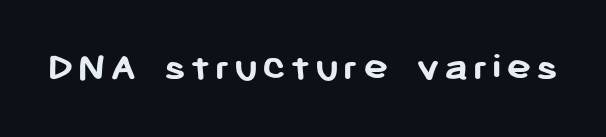
Check under the words: just untouched page. Set as a true bold cut, around the 700 mark. The passage shown is typeset with a sans-serif family. The rendering uses natural spacing where letterforms have individual widths.
